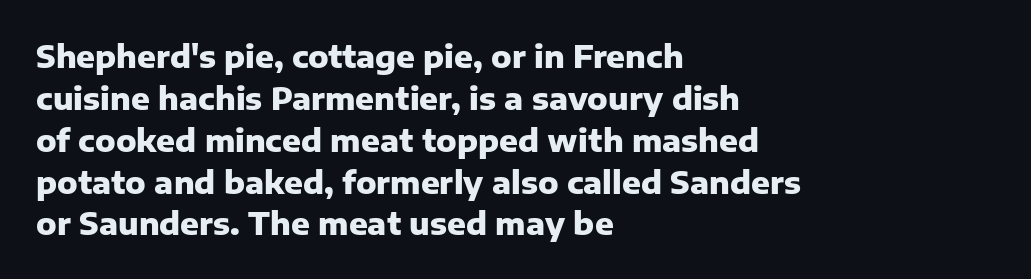
The image shows 31 px heavy sans-serif type, upright; set left-aligned, normal line spacing (1.35x), normal letter spacing, not underlined; low stroke contrast and a medium x-height.
